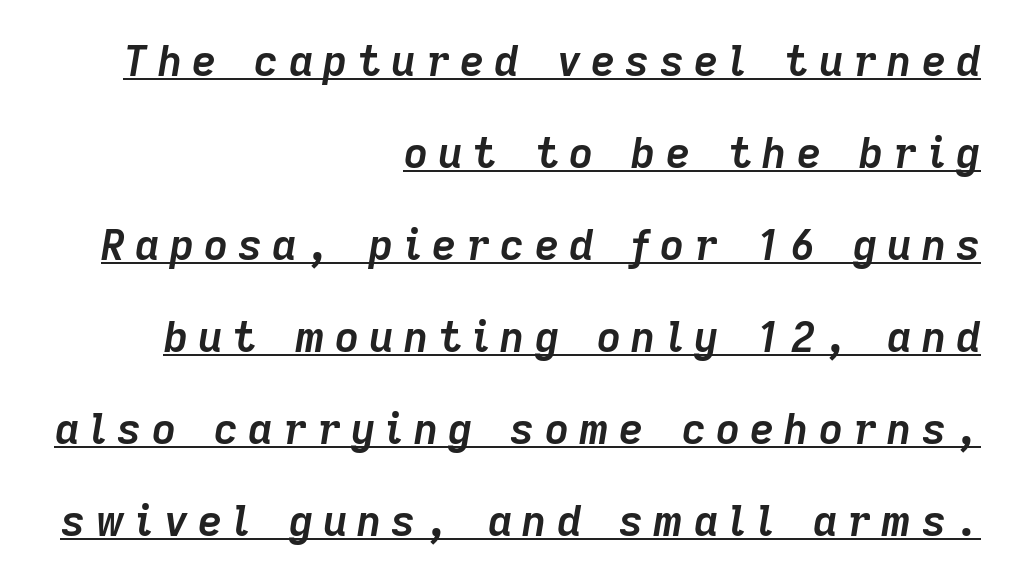
{"italic": "yes", "lean": "right", "slant_degrees": 9, "bold": "yes", "weight": "semibold", "width": "normal", "stroke_contrast": "low", "x_height": "medium", "monospaced": "no", "underline": "yes", "align": "right", "line_spacing": "loose", "line_spacing_ratio": 2.19, "letter_spacing": "wide", "letter_spacing_em": 0.24, "glyph_px": 42}
